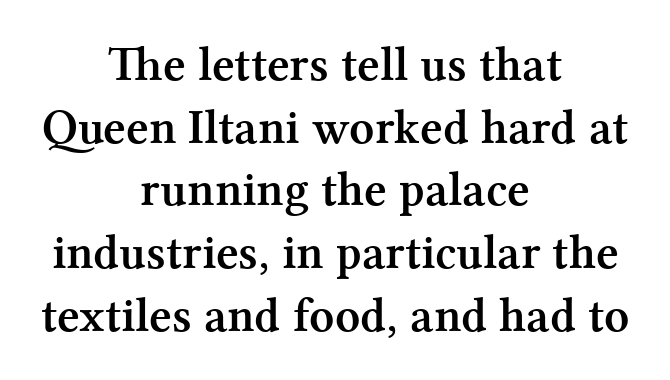
Old-style or modern, the face here clearly has serifs. No word sits above an underline. Proportional: the letters do not fall into vertical columns. The leading is moderate, giving the passage an even texture.
